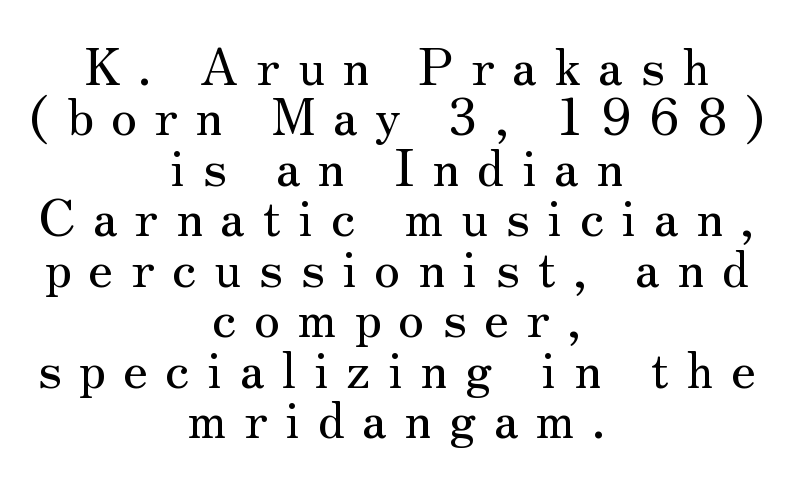
{"serif": "yes", "italic": "no", "width": "normal", "stroke_contrast": "medium", "x_height": "small", "monospaced": "no", "underline": "no", "align": "center", "line_spacing": "tight", "line_spacing_ratio": 0.99, "letter_spacing": "wide", "letter_spacing_em": 0.34, "glyph_px": 51}
